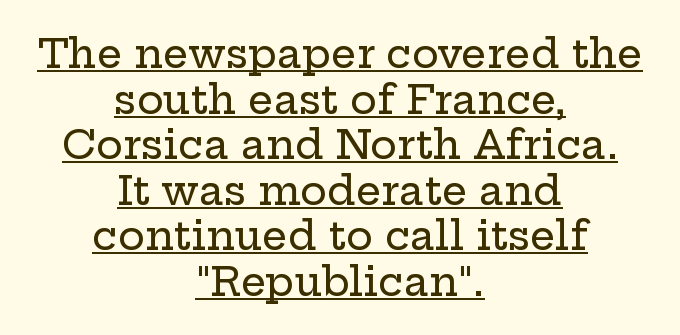
Q: Is the text italic (slanted)? A: No, it is upright.
Q: Is the typeface a serif or a sans-serif typeface? A: Serif.
Q: Is the text underlined? A: Yes.
Q: How is the paragraph aligned? A: Centered.
Q: Is the spacing between letters normal or unusually wide? A: Normal.
Q: Is the spacing between lines tight, normal or loose? A: Tight.
Q: Width (condensed, normal, or wide)? A: Wide.
Q: Stroke contrast? A: Low.
Q: x-height? A: Medium.
Q: Monospaced? A: No.
